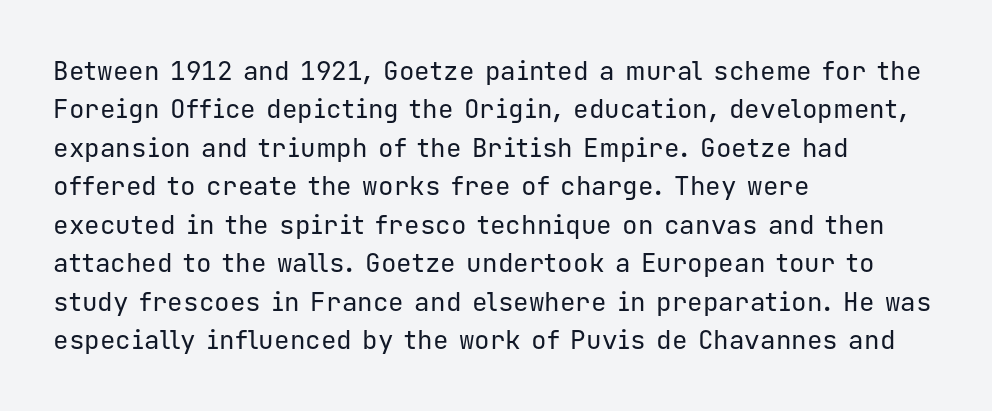
Leftover space on each line is placed entirely after the last word. The font sits on the lighter half of the weight spectrum, regular included. Here the glyphs are tracked normally, forming tight word shapes. Evenly set lines give the paragraph a standard silhouette. The area under the type is left untouched. The letters stand upright; this is a roman face.
